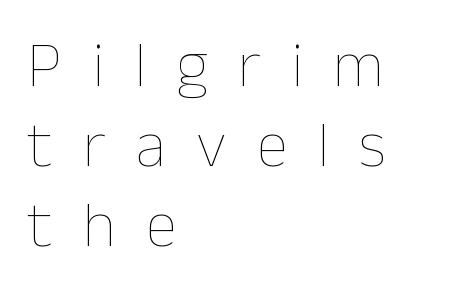
{"italic": "no", "bold": "no", "weight": "thin", "width": "normal", "stroke_contrast": "low", "x_height": "medium", "monospaced": "no", "underline": "no", "align": "left", "line_spacing_ratio": 1.23, "letter_spacing": "wide", "letter_spacing_em": 0.46, "glyph_px": 65}
